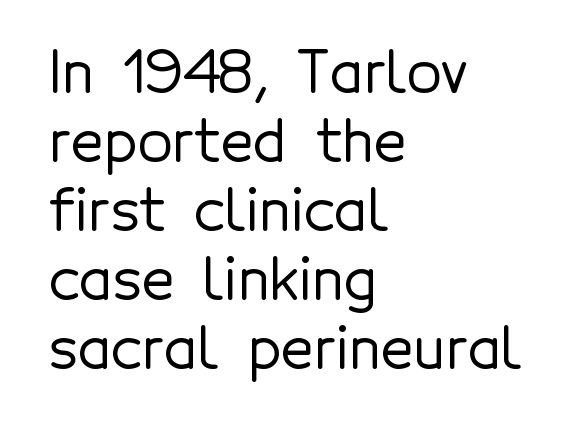
{"serif": "no", "italic": "no", "width": "normal", "x_height": "medium", "monospaced": "no", "underline": "no", "align": "left", "line_spacing_ratio": 1.21, "letter_spacing": "normal", "letter_spacing_em": 0.0, "glyph_px": 57}
